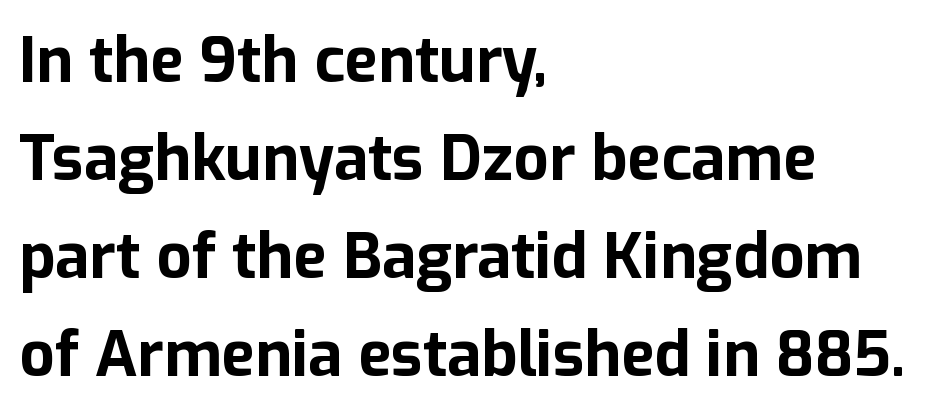
The rendering uses natural spacing where letterforms have individual widths. The typeface chosen for these lines omits serifs. This rendering uses left alignment, leaving the right contour irregular. A roman cut, with each character standing at attention. Interline gaps are of average width in this sample.
